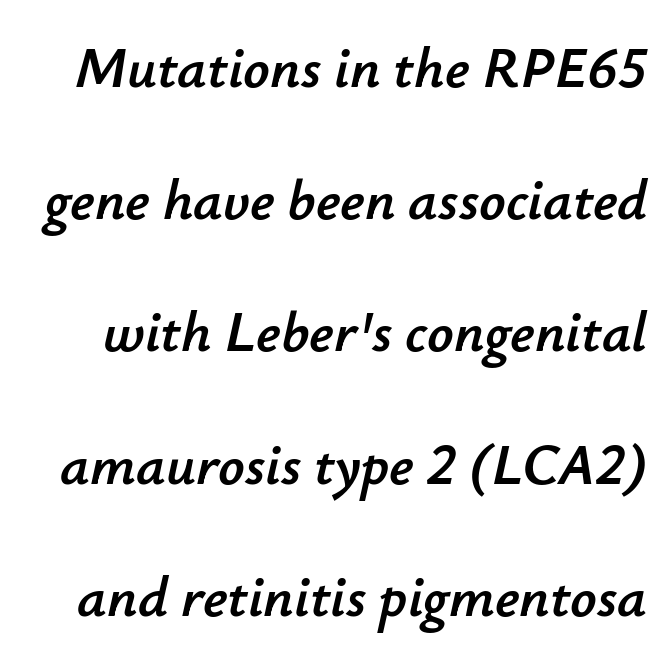
Q: Is the text italic (slanted)? A: Yes, it leans right by about 12 degrees.
Q: Is the text underlined? A: No.
Q: Is the spacing between letters normal or unusually wide? A: Normal.
Q: Is the spacing between lines tight, normal or loose? A: Loose.
Q: Width (condensed, normal, or wide)? A: Normal.
Q: Stroke contrast? A: Low.
Q: x-height? A: Small.
Q: Monospaced? A: No.
